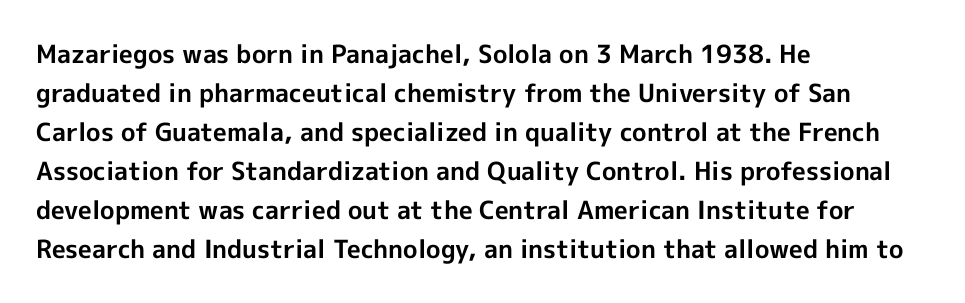
Vertical strokes here are truly vertical. In terms of letterspacing, this is plain default setting. This block has exactly the height ordinary leading produces. Pretty heavy lettering here — definitely bold.
